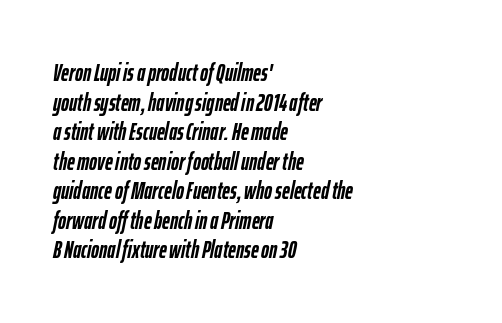
{"italic": "yes", "lean": "right", "slant_degrees": 12, "bold": "yes", "underline": "no", "align": "left", "line_spacing_ratio": 1.23, "letter_spacing": "normal", "letter_spacing_em": 0.0, "glyph_px": 24}
